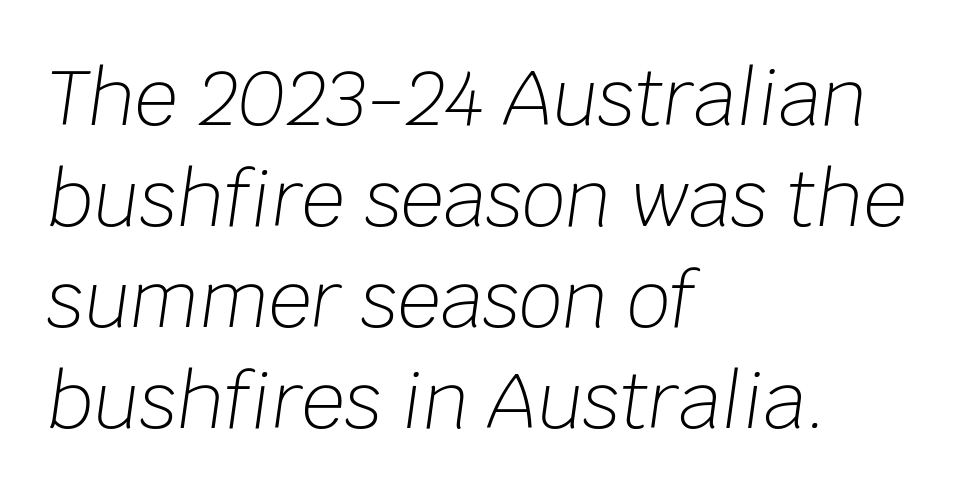
Q: Is the text bold? A: No.
Q: Is the text italic (slanted)? A: Yes, it leans right by about 8 degrees.
Q: Is the text underlined? A: No.
Q: How is the paragraph aligned? A: Left-aligned.
Q: Is the spacing between letters normal or unusually wide? A: Normal.
Q: Is the spacing between lines tight, normal or loose? A: Normal.
Q: Width (condensed, normal, or wide)? A: Normal.
Q: Stroke contrast? A: Low.
Q: x-height? A: Large.
Q: Monospaced? A: No.
